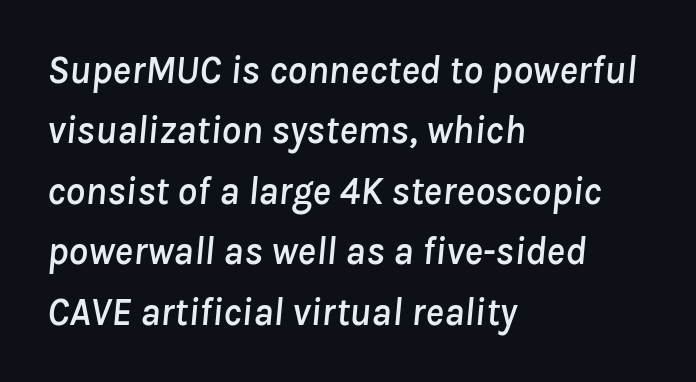
{"italic": "yes", "lean": "right", "slant_degrees": 8, "width": "normal", "stroke_contrast": "low", "x_height": "medium", "monospaced": "no", "underline": "no", "align": "left", "line_spacing": "normal", "line_spacing_ratio": 1.55, "letter_spacing": "normal", "letter_spacing_em": 0.0, "glyph_px": 39}
